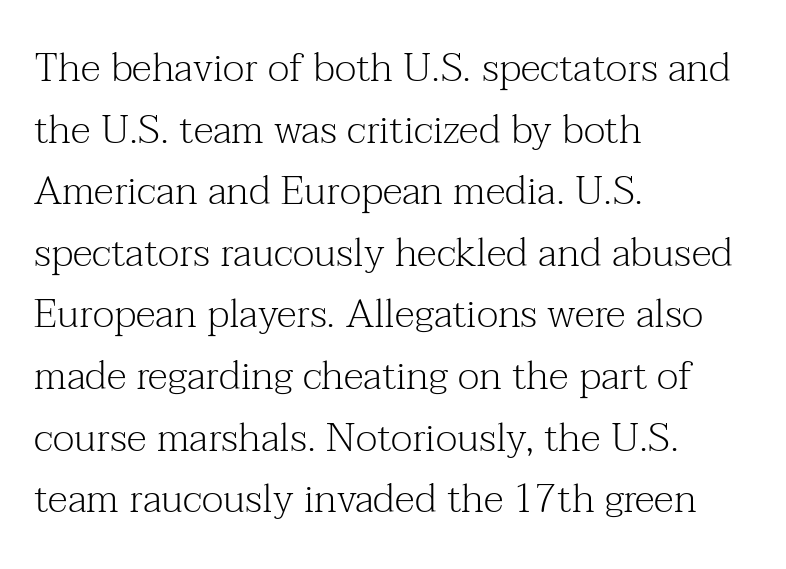
The image shows 40 px light serif type, upright; set left-aligned, normal line spacing (1.54x), normal letter spacing, not underlined; medium stroke contrast and a medium x-height.
